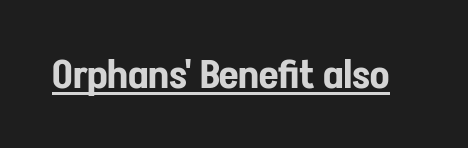
The rendering keeps characters at their native spacing. The passage shown is typed in a proportional face where columns would drift. Nope, no serifs anywhere on these letters. Underlining? Definitely there. These lines were composed using upright roman letters.
